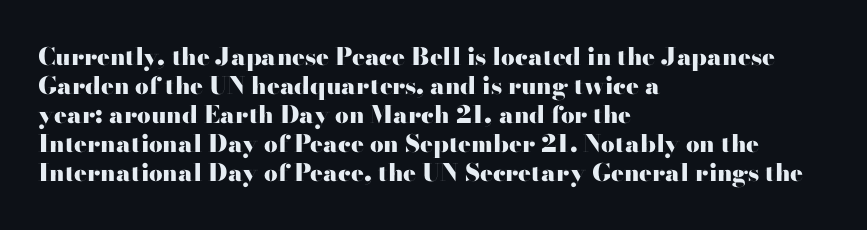
Q: Is the text bold? A: Yes.
Q: Is the text italic (slanted)? A: No, it is upright.
Q: Is the text underlined? A: No.
Q: How is the paragraph aligned? A: Left-aligned.
Q: Is the spacing between letters normal or unusually wide? A: Normal.
